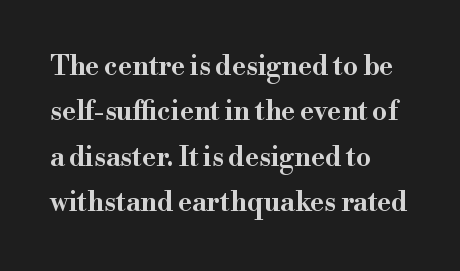
The image shows 27 px text type, upright; set left-aligned, normal line spacing (1.68x), normal letter spacing, not underlined.
